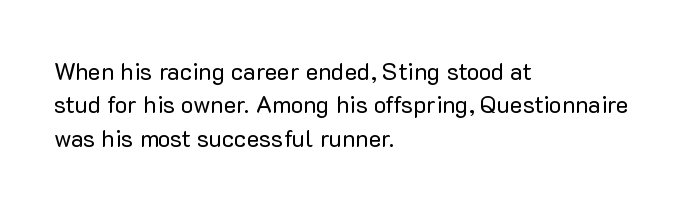
Q: Is the text bold? A: No.
Q: Is the text italic (slanted)? A: No, it is upright.
Q: Is the text underlined? A: No.
Q: How is the paragraph aligned? A: Left-aligned.
Q: Is the spacing between letters normal or unusually wide? A: Normal.
Q: Is the spacing between lines tight, normal or loose? A: Normal.
